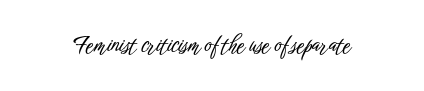
The image shows 22 px text type; set normal letter spacing, not underlined.
